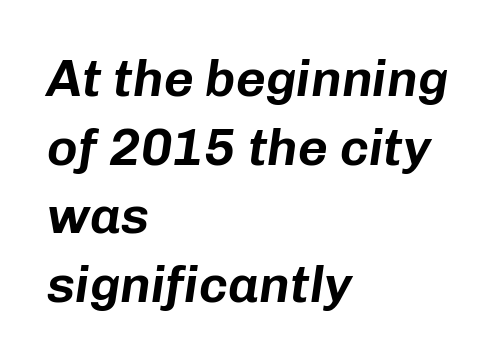
Q: Is the text italic (slanted)? A: Yes, it leans right by about 8 degrees.
Q: Is the text underlined? A: No.
Q: How is the paragraph aligned? A: Left-aligned.
Q: Is the spacing between letters normal or unusually wide? A: Normal.
Q: Is the spacing between lines tight, normal or loose? A: Normal.
Q: Width (condensed, normal, or wide)? A: Normal.
Q: Stroke contrast? A: Low.
Q: x-height? A: Medium.
Q: Monospaced? A: No.
